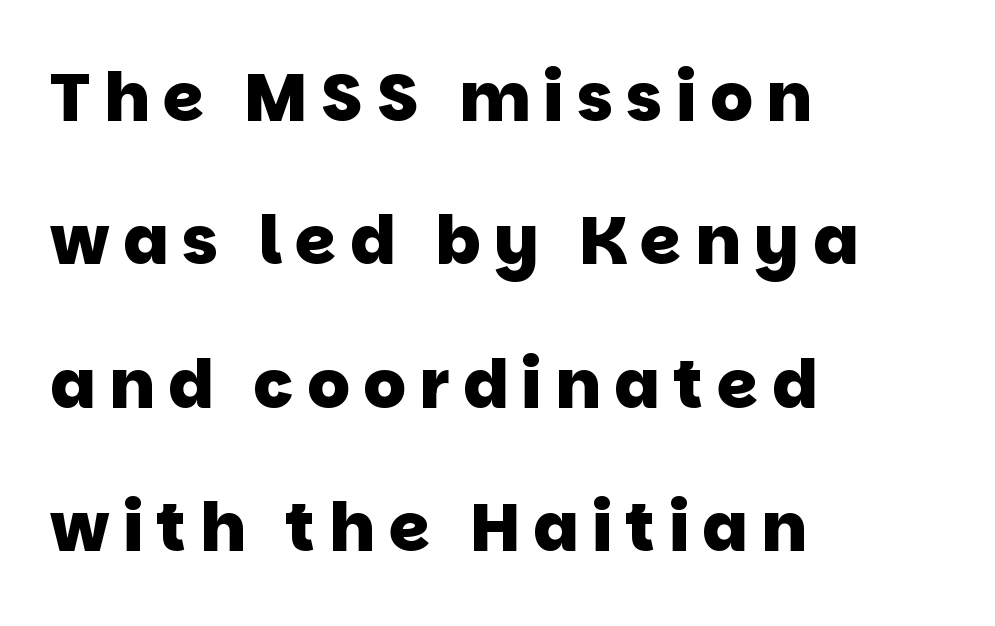
{"serif": "no", "bold": "yes", "weight": "heavy", "width": "normal", "stroke_contrast": "low", "x_height": "large", "monospaced": "no", "underline": "no", "align": "left", "line_spacing": "loose", "line_spacing_ratio": 2.14, "letter_spacing": "wide", "letter_spacing_em": 0.2, "glyph_px": 67}
